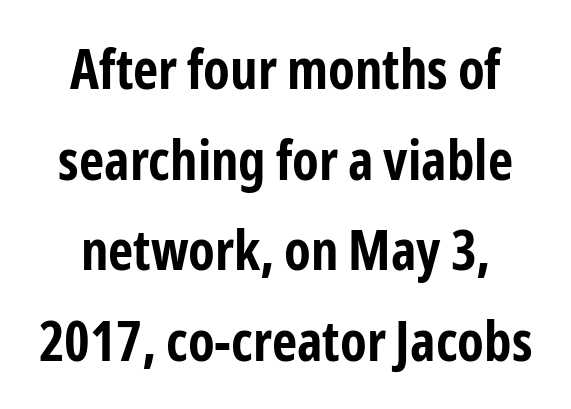
{"serif": "no", "italic": "no", "bold": "yes", "weight": "bold", "width": "condensed", "stroke_contrast": "low", "x_height": "medium", "monospaced": "no", "underline": "no", "align": "center", "line_spacing": "normal", "line_spacing_ratio": 1.65, "letter_spacing": "normal", "letter_spacing_em": 0.0, "glyph_px": 55}
